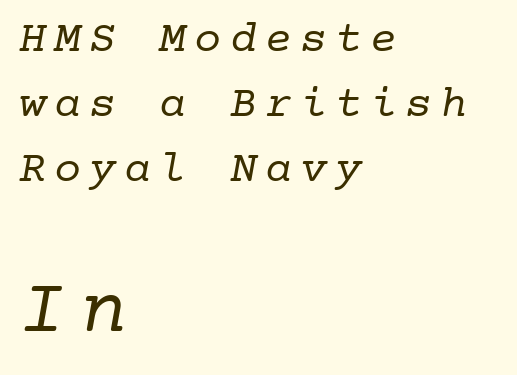
{"serif": "yes", "bold": "no", "weight": "regular", "width": "normal", "stroke_contrast": "low", "x_height": "medium", "monospaced": "yes", "underline": "no", "align": "left", "line_spacing": "normal", "line_spacing_ratio": 1.44, "larger_block": "second", "size_ratio": 1.73, "glyph_px": 78}
